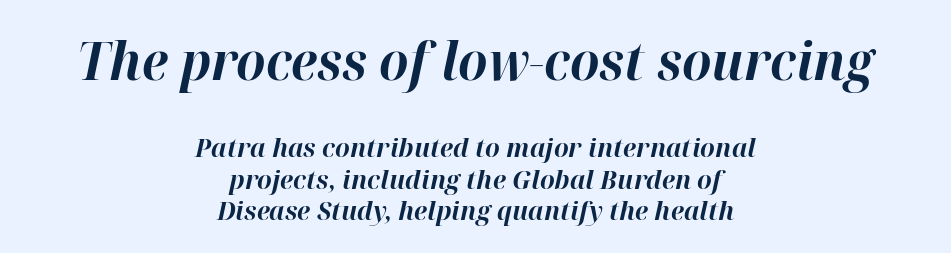
{"italic": "yes", "lean": "right", "slant_degrees": 12, "bold": "yes", "weight": "bold", "width": "normal", "stroke_contrast": "high", "x_height": "medium", "monospaced": "no", "underline": "no", "align": "center", "line_spacing_ratio": 1.22, "letter_spacing": "normal", "letter_spacing_em": 0.0, "larger_block": "first", "size_ratio": 2.0, "glyph_px": 52}
